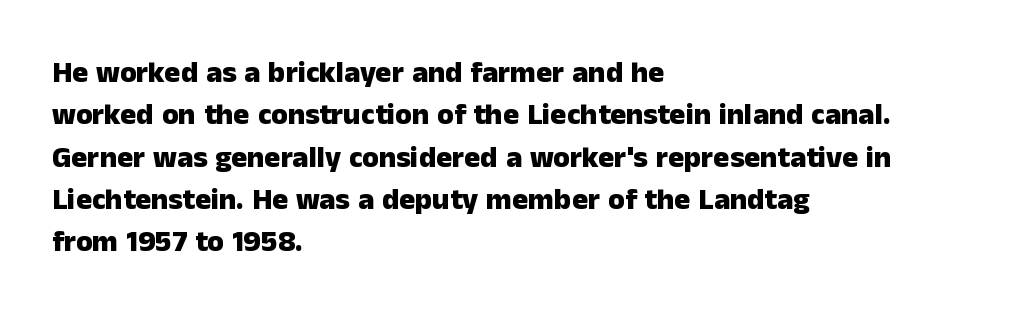
The image shows 30 px heavy sans-serif type, upright; set left-aligned, normal line spacing (1.41x), normal letter spacing, not underlined; low stroke contrast and a medium x-height.
